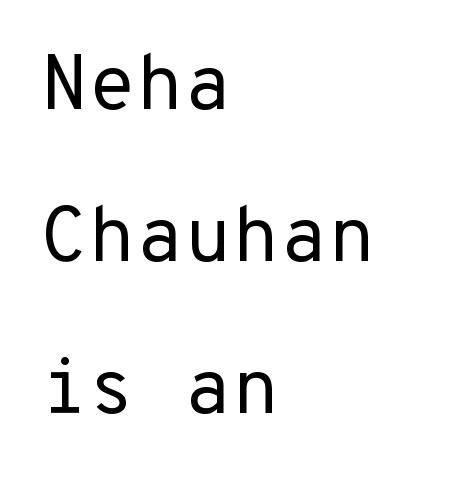
Every row of glyphs begins at an identical x-position on the left. One glance says open: line gaps are wider than usual. Counters stay open thanks to moderate or lighter strokes. You could call the tracking neutral — neither tight nor loose. Characters remain perfectly vertical along every line.
